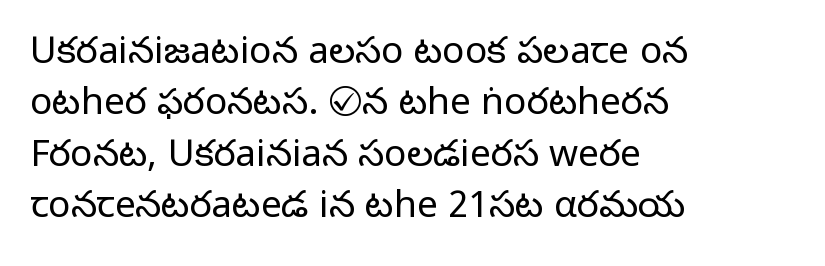
Ascenders rise straight up at ninety degrees. The typeface has the unassuming heft of standard copy or less. Do the characters align in a grid? No, the font is proportional. The horizontal fit of the characters is conventional and even. This rendering employs a face without finishing strokes, i.e., a sans-serif.
